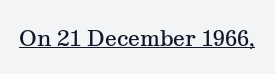
Upright lettering throughout. Nothing unusual about the tracking: characters are spaced as the font intends. This sample carries an underscore along the baseline area. How heavy is the stroke? Medium-heavy — a semibold, shy of bold.
